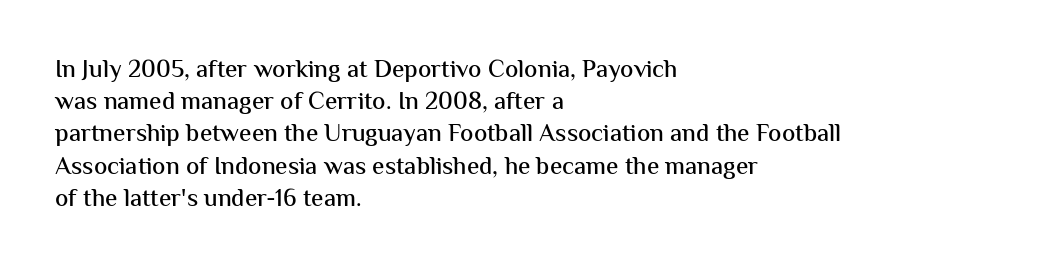
Q: Is the text italic (slanted)? A: No, it is upright.
Q: Is the text underlined? A: No.
Q: How is the paragraph aligned? A: Left-aligned.
Q: Is the spacing between letters normal or unusually wide? A: Normal.
Q: Is the spacing between lines tight, normal or loose? A: Normal.
